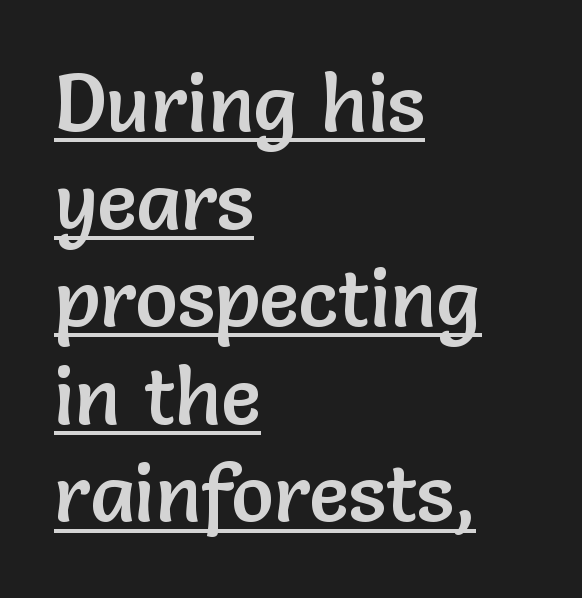
You can see a thin bar hugging the bottom of the glyphs. Nothing sits at the stroke ends, so this counts as sans-serif. This sample is left-justified, so line endings fall wherever the words run out. The letters advance in unequal steps, a hallmark of proportional type.
